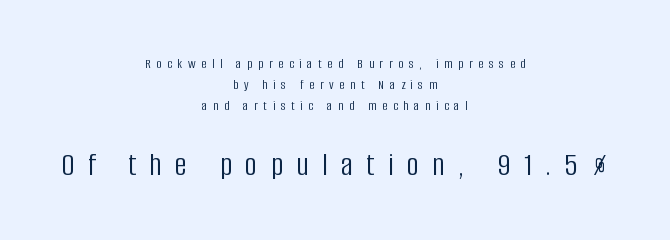
The image shows 33 px light, condensed sans-serif type, upright; set centered, normal line spacing (1.51x), unusually wide letter spacing (+0.41 em), not underlined; the second (bottom) block is 2.36x larger; low stroke contrast and a large x-height.
